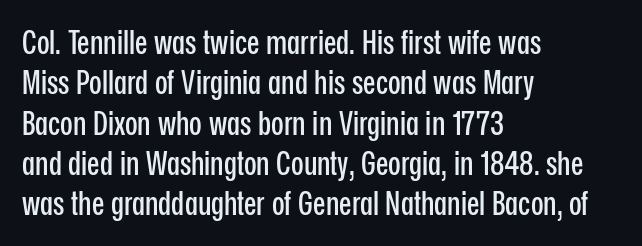
The image shows 33 px condensed sans-serif type, upright; set left-aligned, line spacing 1.22x, normal letter spacing, not underlined; low stroke contrast and a medium x-height.
